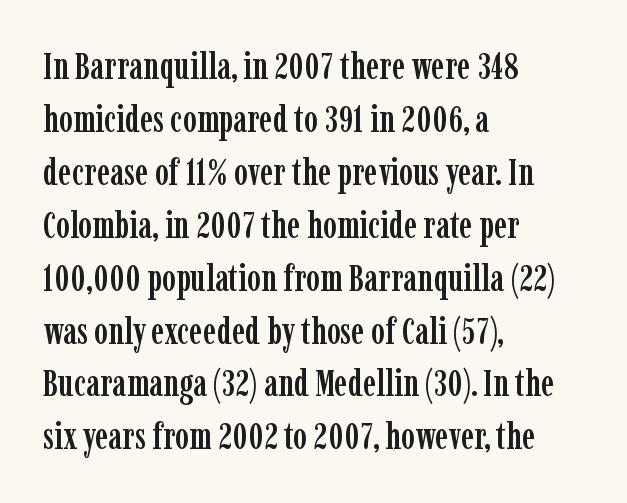
Q: Is the text italic (slanted)? A: No, it is upright.
Q: Is the typeface a serif or a sans-serif typeface? A: Serif.
Q: Is the text underlined? A: No.
Q: How is the paragraph aligned? A: Left-aligned.
Q: Is the spacing between letters normal or unusually wide? A: Normal.
Q: Is the spacing between lines tight, normal or loose? A: Normal.
Q: Width (condensed, normal, or wide)? A: Condensed.
Q: Stroke contrast? A: Low.
Q: x-height? A: Medium.
Q: Monospaced? A: No.
